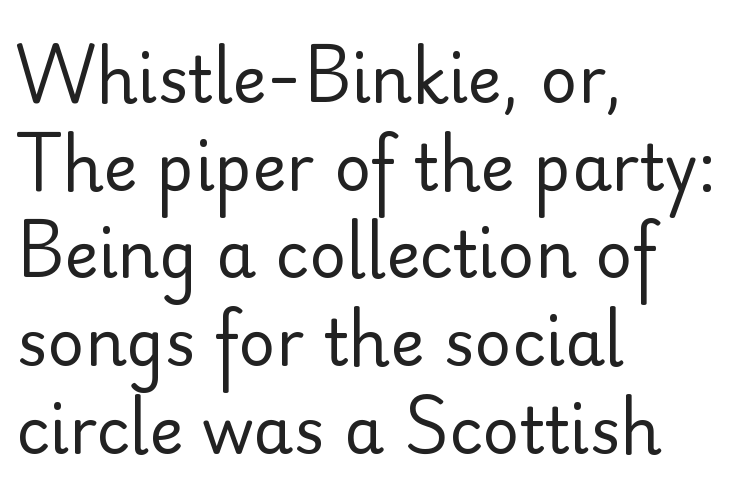
Q: Is the text bold? A: No.
Q: Is the text italic (slanted)? A: No, it is upright.
Q: Is the typeface a serif or a sans-serif typeface? A: Sans-serif.
Q: Is the text underlined? A: No.
Q: How is the paragraph aligned? A: Left-aligned.
Q: Is the spacing between letters normal or unusually wide? A: Normal.
Q: Is the spacing between lines tight, normal or loose? A: Normal.
Q: Width (condensed, normal, or wide)? A: Normal.
Q: Stroke contrast? A: Low.
Q: x-height? A: Small.
Q: Monospaced? A: No.
